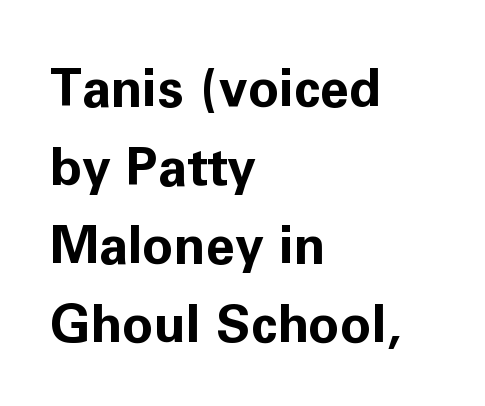
This sample keeps an unexceptional amount of space between lines. Teacher's note: observe the even left margin — that is flush-left alignment. These lines carry a lot of weight — the face is fully bold. Is this a sans? Yes — the strokes have no serifs. Quick note: underline off. What stands out about the letter spacing? Nothing — it is the standard amount.
